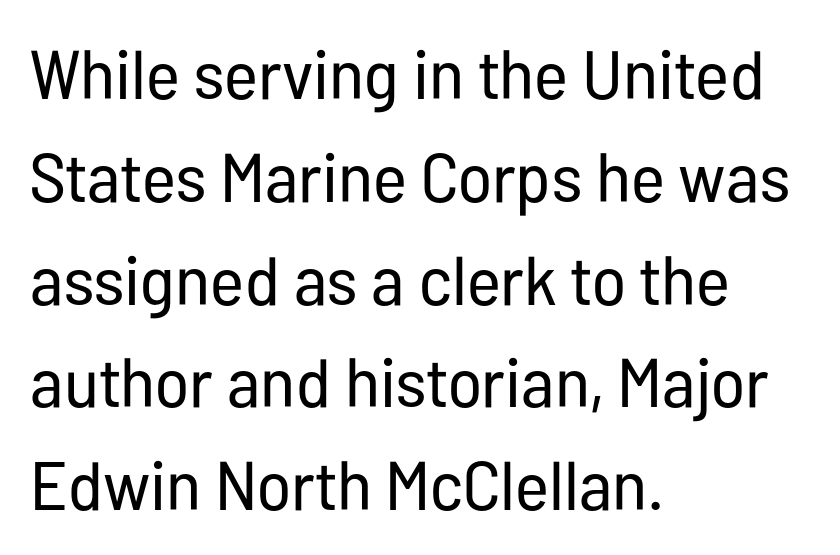
{"serif": "no", "italic": "no", "bold": "no", "weight": "regular", "width": "condensed", "stroke_contrast": "low", "x_height": "medium", "monospaced": "no", "underline": "no", "align": "left", "line_spacing": "normal", "line_spacing_ratio": 1.49, "letter_spacing": "normal", "letter_spacing_em": 0.0, "glyph_px": 69}
